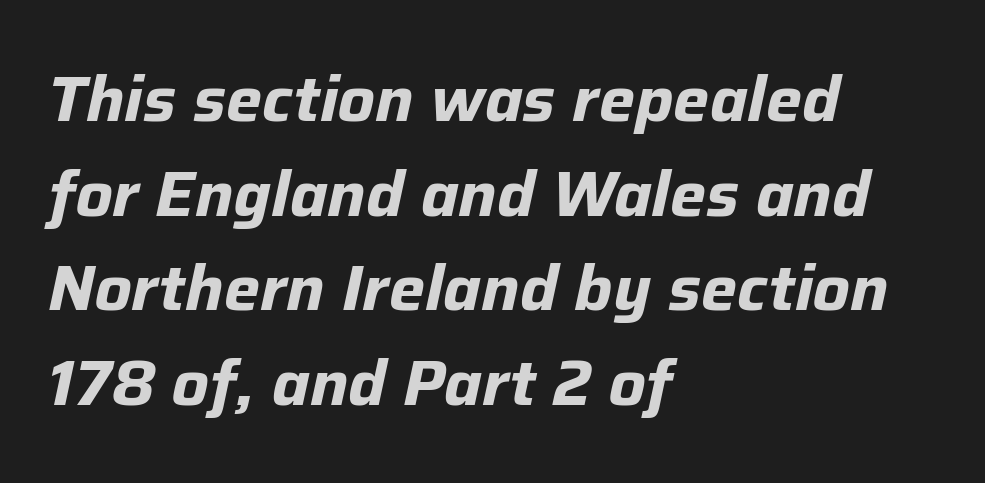
{"italic": "yes", "lean": "right", "slant_degrees": 12, "bold": "yes", "weight": "bold", "width": "normal", "stroke_contrast": "low", "x_height": "medium", "monospaced": "no", "underline": "no", "align": "left", "line_spacing": "normal", "line_spacing_ratio": 1.48, "letter_spacing": "normal", "letter_spacing_em": 0.0, "glyph_px": 64}
